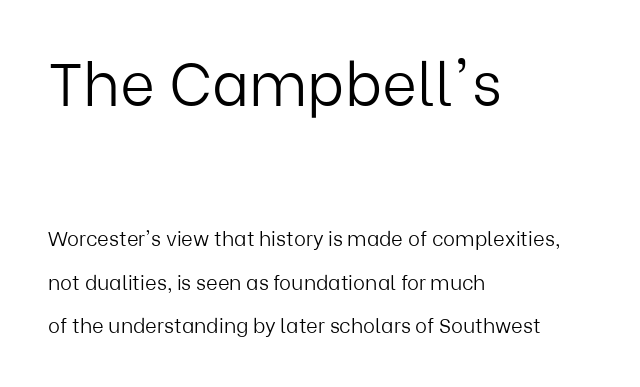
{"serif": "no", "italic": "no", "bold": "no", "weight": "light", "width": "normal", "stroke_contrast": "low", "x_height": "medium", "monospaced": "no", "underline": "no", "align": "left", "line_spacing": "loose", "line_spacing_ratio": 2.17, "letter_spacing": "normal", "letter_spacing_em": 0.0, "larger_block": "first", "size_ratio": 3.0, "glyph_px": 60}
